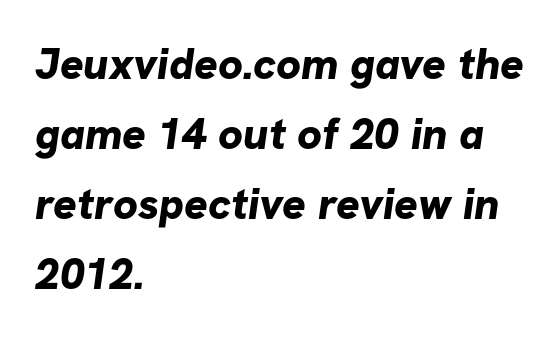
Leftover space on each line is placed entirely after the last word. The specimen omits any rule beneath the text block's lines. The typesetting leans heavy: a genuine bold. The passage shown is typeset with a sans-serif family. Glyph-to-glyph distance matches everyday printed text.
